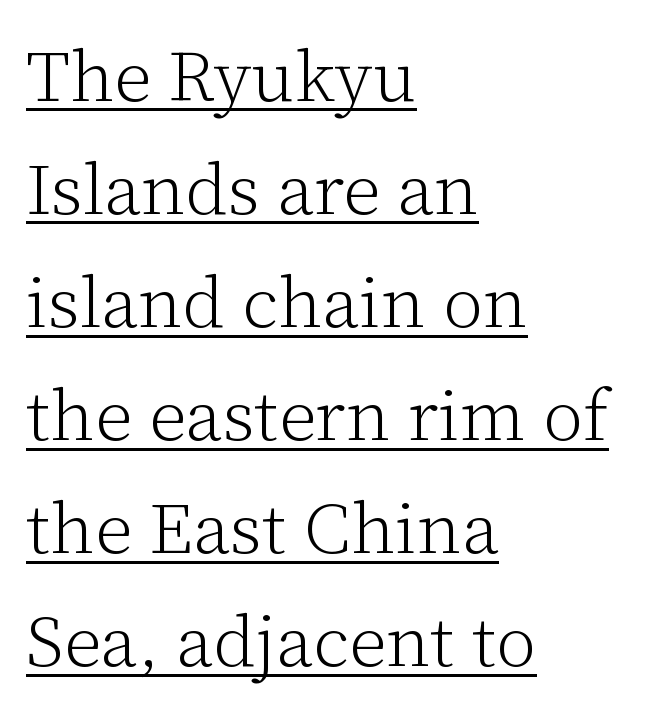
Q: Is the text bold? A: No.
Q: Is the text italic (slanted)? A: No, it is upright.
Q: Is the typeface a serif or a sans-serif typeface? A: Serif.
Q: Is the text underlined? A: Yes.
Q: How is the paragraph aligned? A: Left-aligned.
Q: Is the spacing between letters normal or unusually wide? A: Normal.
Q: Is the spacing between lines tight, normal or loose? A: Normal.
Q: Width (condensed, normal, or wide)? A: Normal.
Q: Stroke contrast? A: Low.
Q: x-height? A: Medium.
Q: Monospaced? A: No.
